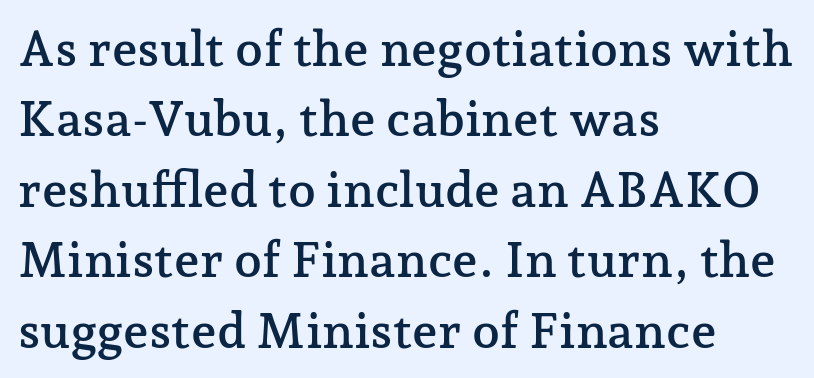
Q: Is the text italic (slanted)? A: No, it is upright.
Q: Is the typeface a serif or a sans-serif typeface? A: Serif.
Q: Is the text underlined? A: No.
Q: How is the paragraph aligned? A: Left-aligned.
Q: Is the spacing between letters normal or unusually wide? A: Normal.
Q: Is the spacing between lines tight, normal or loose? A: Normal.
Q: Width (condensed, normal, or wide)? A: Normal.
Q: Stroke contrast? A: Low.
Q: x-height? A: Medium.
Q: Monospaced? A: No.
